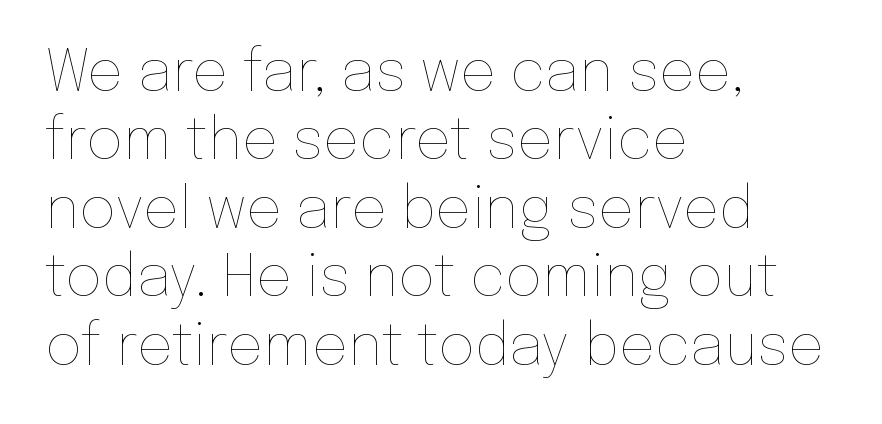
Q: Is the text bold? A: No.
Q: Is the text italic (slanted)? A: No, it is upright.
Q: Is the text underlined? A: No.
Q: How is the paragraph aligned? A: Left-aligned.
Q: Is the spacing between letters normal or unusually wide? A: Normal.
Q: Width (condensed, normal, or wide)? A: Normal.
Q: Stroke contrast? A: Low.
Q: x-height? A: Medium.
Q: Monospaced? A: No.
